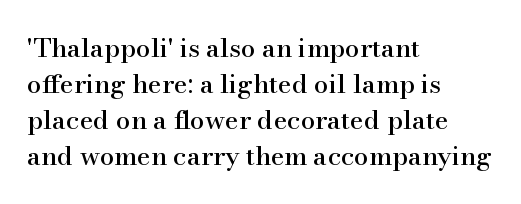
A typesetter would mark this as roman, not italic. Every row of glyphs begins at an identical x-position on the left. Descenders are the only things crossing below the line. Horizontal bands of white between lines are of average thickness.
